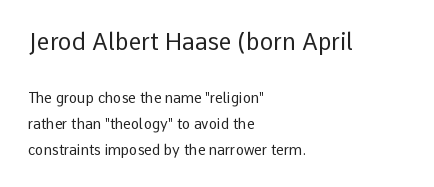
Plain, unruled lines of type. Is the letter spacing exaggerated? No — it looks like the ordinary default. Does the lettering tilt? It doesn't — this is upright. The strokes are not fattened; the text isn't bold. Look at the glyph heights: the upper group is clearly the bigger setting.
